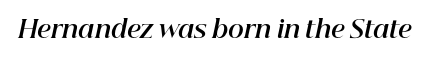
Q: Is the text bold? A: Yes.
Q: Is the text italic (slanted)? A: Yes, it leans right by about 12 degrees.
Q: Is the text underlined? A: No.
Q: Is the spacing between letters normal or unusually wide? A: Normal.
